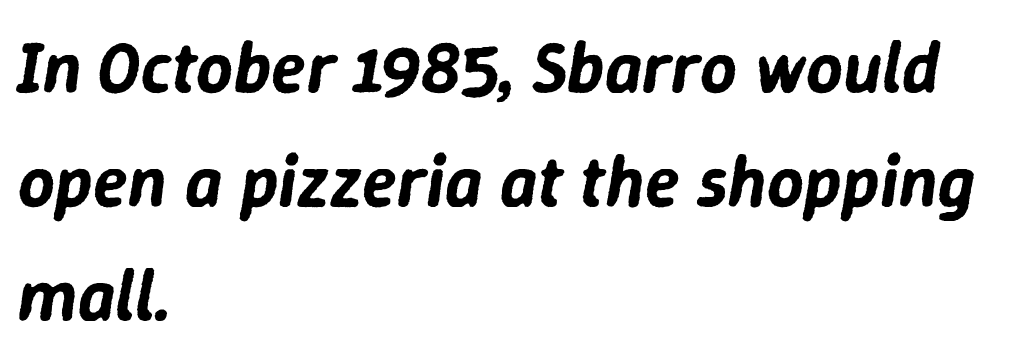
The image shows 72 px text type, italic (leaning right); set left-aligned, normal line spacing (1.58x), normal letter spacing, not underlined; low stroke contrast and a medium x-height.
